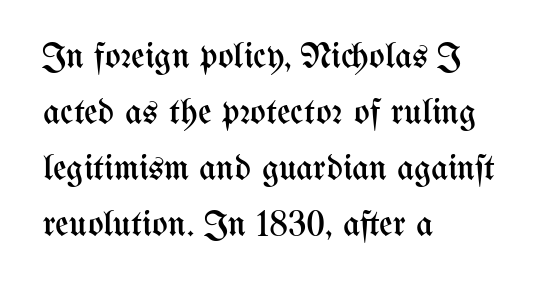
The line texture is even and compact thanks to regular tracking. Line spacing here is normal. The area under the type is left untouched. Do the characters align in a grid? No, the font is proportional. Do the letters lean? They stand straight. The weight would be labelled regular, book, light, or lighter still.
